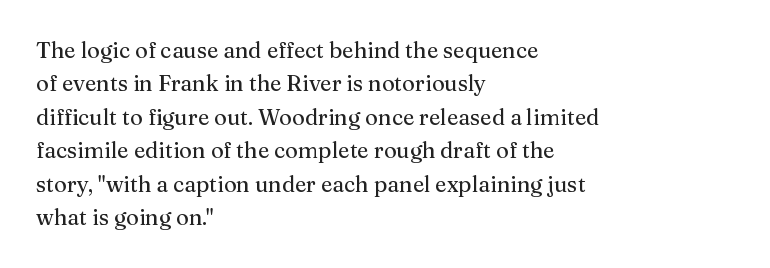
Q: Is the text italic (slanted)? A: No, it is upright.
Q: Is the text underlined? A: No.
Q: How is the paragraph aligned? A: Left-aligned.
Q: Is the spacing between letters normal or unusually wide? A: Normal.
Q: Is the spacing between lines tight, normal or loose? A: Normal.
